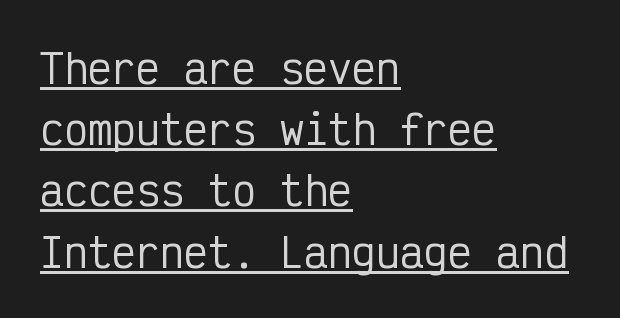
Q: Is the text italic (slanted)? A: No, it is upright.
Q: Is the typeface a serif or a sans-serif typeface? A: Sans-serif.
Q: Is the text underlined? A: Yes.
Q: How is the paragraph aligned? A: Left-aligned.
Q: Is the spacing between letters normal or unusually wide? A: Normal.
Q: Is the spacing between lines tight, normal or loose? A: Normal.
Q: Width (condensed, normal, or wide)? A: Condensed.
Q: Stroke contrast? A: Low.
Q: x-height? A: Medium.
Q: Monospaced? A: Yes.
